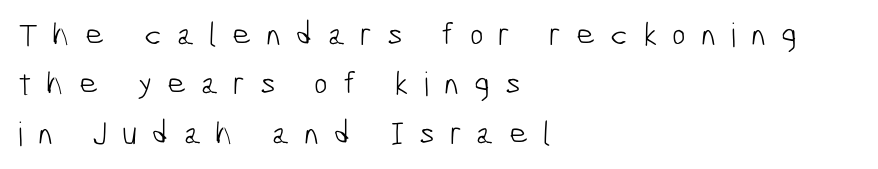
{"serif": "no", "bold": "no", "weight": "light", "width": "condensed", "stroke_contrast": "low", "x_height": "medium", "monospaced": "no", "underline": "no", "align": "left", "line_spacing": "normal", "line_spacing_ratio": 1.5, "letter_spacing": "wide", "letter_spacing_em": 0.45, "glyph_px": 33}
